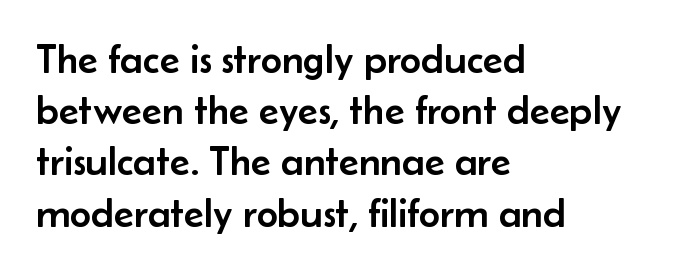
The image shows 41 px sans-serif type, upright; set left-aligned, normal line spacing (1.25x), normal letter spacing, not underlined; low stroke contrast and a small x-height.
